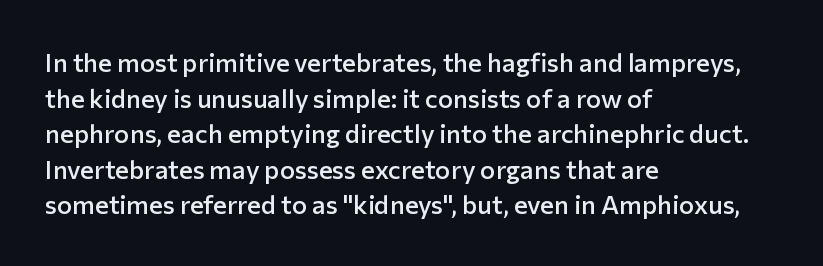
{"italic": "no", "bold": "semi", "underline": "no", "align": "left", "line_spacing": "normal", "line_spacing_ratio": 1.37, "letter_spacing": "normal", "letter_spacing_em": 0.0, "glyph_px": 26}
